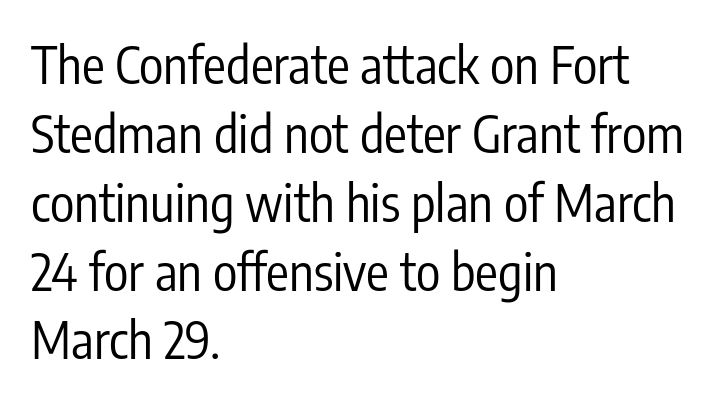
Q: Is the text bold? A: No.
Q: Is the text italic (slanted)? A: No, it is upright.
Q: Is the typeface a serif or a sans-serif typeface? A: Sans-serif.
Q: Is the text underlined? A: No.
Q: How is the paragraph aligned? A: Left-aligned.
Q: Is the spacing between letters normal or unusually wide? A: Normal.
Q: Is the spacing between lines tight, normal or loose? A: Normal.
Q: Width (condensed, normal, or wide)? A: Condensed.
Q: Stroke contrast? A: Low.
Q: x-height? A: Medium.
Q: Monospaced? A: No.
